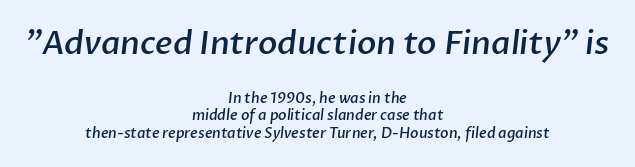
{"serif": "no", "bold": "semi", "weight": "semibold", "width": "normal", "stroke_contrast": "low", "x_height": "medium", "monospaced": "no", "underline": "no", "align": "center", "line_spacing": "normal", "line_spacing_ratio": 1.28, "letter_spacing": "normal", "letter_spacing_em": 0.0, "larger_block": "first", "size_ratio": 2.29, "glyph_px": 32}
